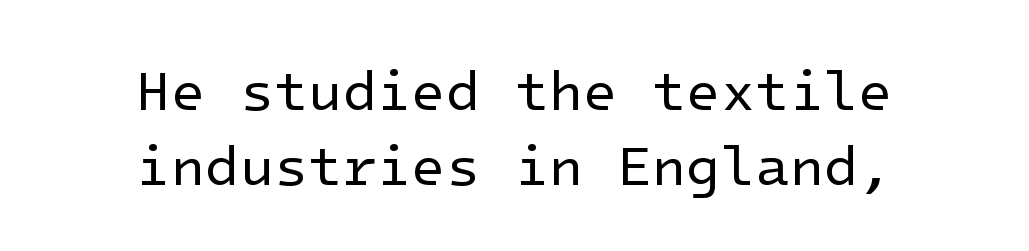
The glyphs in this specimen are sans serif. Baseline-to-baseline distance is the conventional proportion of letter height. Descender tails drop into unmarked territory. Compared with typical body copy, the letter spacing here is the same.
